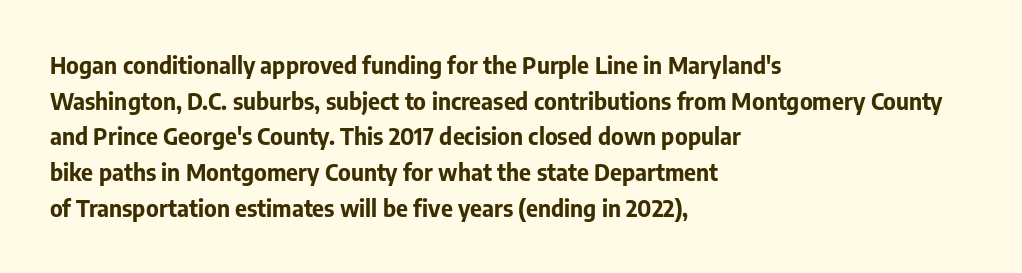
Q: Is the text bold? A: Yes.
Q: Is the text italic (slanted)? A: No, it is upright.
Q: Is the text underlined? A: No.
Q: How is the paragraph aligned? A: Left-aligned.
Q: Is the spacing between letters normal or unusually wide? A: Normal.
Q: Is the spacing between lines tight, normal or loose? A: Normal.
